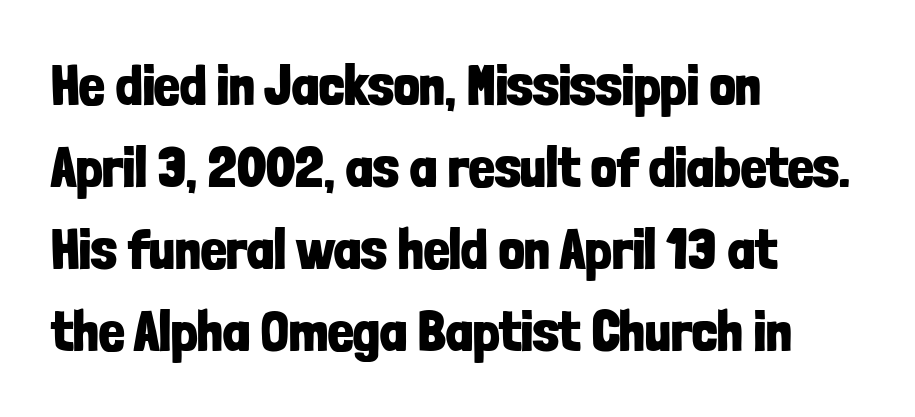
{"serif": "no", "italic": "no", "bold": "yes", "weight": "bold", "width": "condensed", "stroke_contrast": "low", "x_height": "medium", "monospaced": "no", "underline": "no", "align": "left", "line_spacing": "normal", "line_spacing_ratio": 1.44, "letter_spacing": "normal", "letter_spacing_em": 0.0, "glyph_px": 57}
